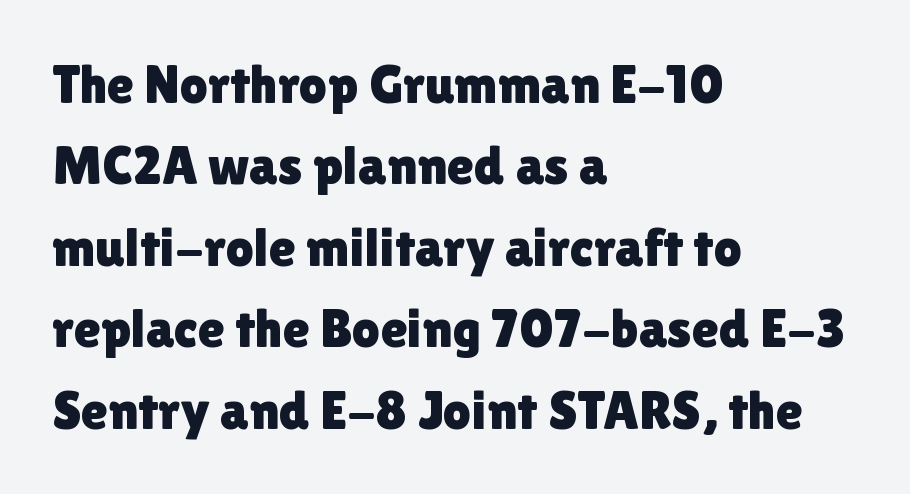
{"serif": "no", "italic": "no", "width": "normal", "x_height": "medium", "monospaced": "no", "underline": "no", "align": "left", "line_spacing": "normal", "line_spacing_ratio": 1.48, "letter_spacing": "normal", "letter_spacing_em": 0.0, "glyph_px": 55}
